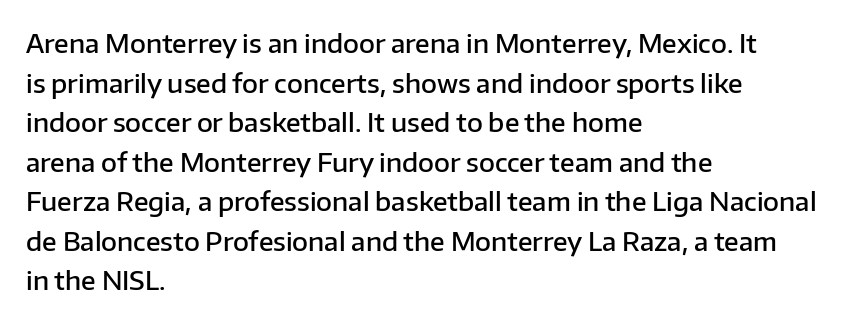
The image shows 26 px text type, upright; set left-aligned, normal line spacing (1.52x), normal letter spacing, not underlined.
